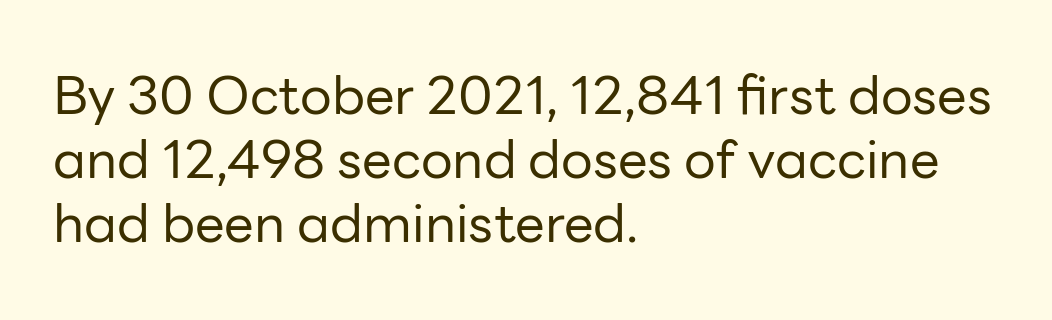
{"serif": "no", "italic": "no", "bold": "no", "weight": "regular", "width": "normal", "stroke_contrast": "low", "x_height": "medium", "monospaced": "no", "underline": "no", "align": "left", "line_spacing_ratio": 1.21, "letter_spacing": "normal", "letter_spacing_em": 0.0, "glyph_px": 53}
